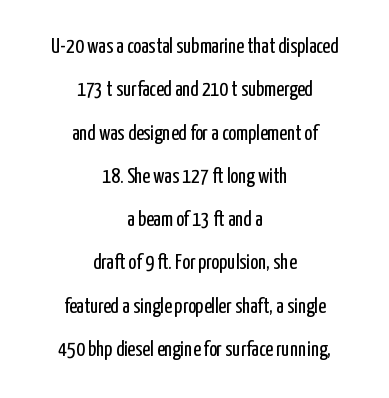
Q: Is the text bold? A: No.
Q: Is the text italic (slanted)? A: No, it is upright.
Q: Is the text underlined? A: No.
Q: How is the paragraph aligned? A: Centered.
Q: Is the spacing between letters normal or unusually wide? A: Normal.
Q: Is the spacing between lines tight, normal or loose? A: Loose.
